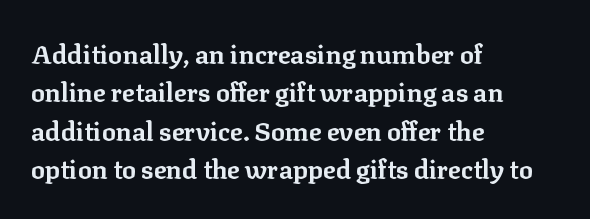
Q: Is the text bold? A: Yes.
Q: Is the text italic (slanted)? A: No, it is upright.
Q: Is the text underlined? A: No.
Q: How is the paragraph aligned? A: Left-aligned.
Q: Is the spacing between letters normal or unusually wide? A: Normal.
Q: Is the spacing between lines tight, normal or loose? A: Normal.
